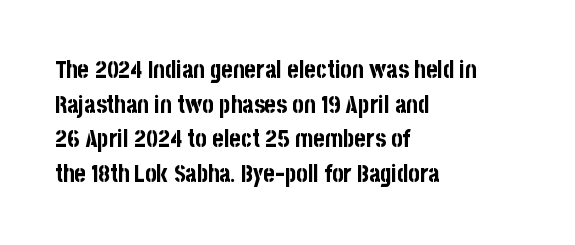
Q: Is the text bold? A: Yes.
Q: Is the text italic (slanted)? A: No, it is upright.
Q: Is the text underlined? A: No.
Q: How is the paragraph aligned? A: Left-aligned.
Q: Is the spacing between letters normal or unusually wide? A: Normal.
Q: Is the spacing between lines tight, normal or loose? A: Normal.
